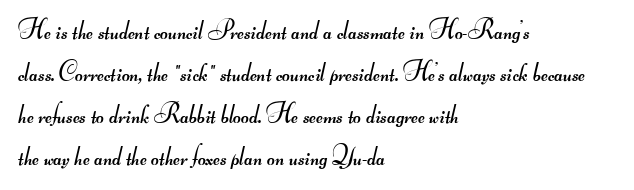
The passage shown stacks its lines at a standard gap. The letters sit at their default tracking, neither squeezed nor spread. Layout note: lines flush left. Just letters on the line, the space beneath them empty.
